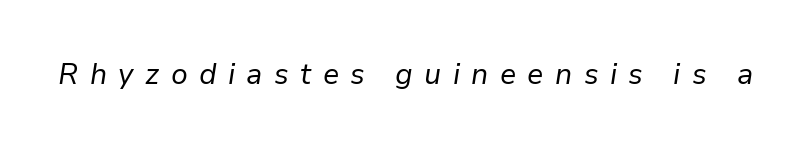
An italicized treatment has been applied to the whole sample. A typesetter would call this heavily tracked-out type. Character widths vary here, with narrow letters taking less room than wide ones. Stem width sits at or under what a default text font uses. The foot of each line stays bare and open.
